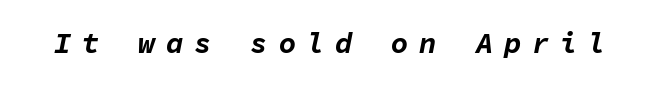
The image shows 29 px bold type, italic (leaning right), monospaced; set unusually wide letter spacing (+0.37 em), not underlined; low stroke contrast and a medium x-height.
